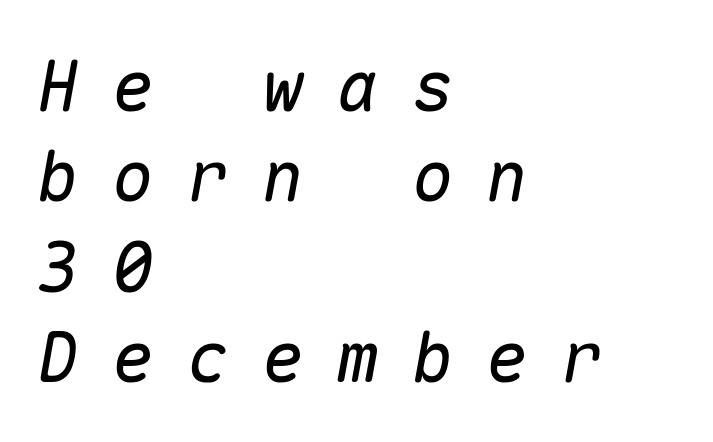
Caption: multi-line text, flush left, ragged right. You could only call the tracking loose — the letters float apart. A typesetter would call this leading conventional body-copy spacing. The face used here is monospaced, like something from a code editor. Weight: in the light-to-regular range. Characters are canted at an angle relative to the baseline's perpendicular.
